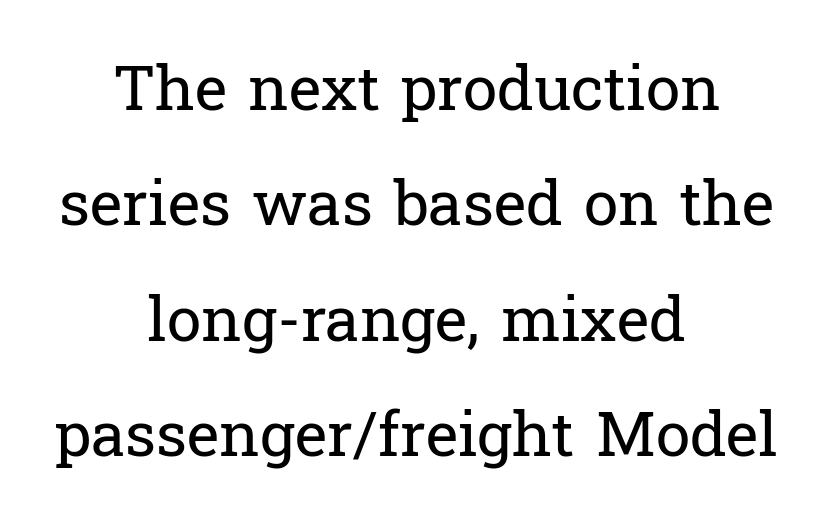
When letters stand straight like this, we call the style roman or upright. These glyphs show unthickened strokes, regular width or finer. The type family on display is of the serif kind. You could not count columns in this text — the font is proportionally spaced. Any mark beneath the type? The region is blank.
